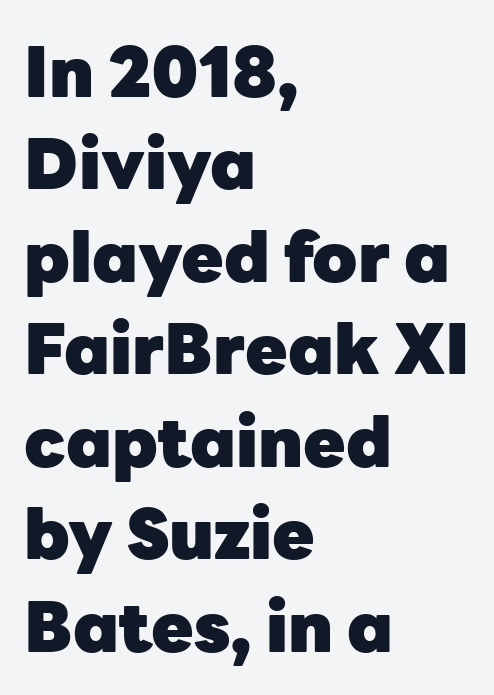
Q: Is the text bold? A: Yes.
Q: Is the text italic (slanted)? A: No, it is upright.
Q: Is the typeface a serif or a sans-serif typeface? A: Sans-serif.
Q: Is the text underlined? A: No.
Q: How is the paragraph aligned? A: Left-aligned.
Q: Is the spacing between letters normal or unusually wide? A: Normal.
Q: Is the spacing between lines tight, normal or loose? A: Normal.
Q: Width (condensed, normal, or wide)? A: Normal.
Q: Stroke contrast? A: Low.
Q: x-height? A: Medium.
Q: Monospaced? A: No.
